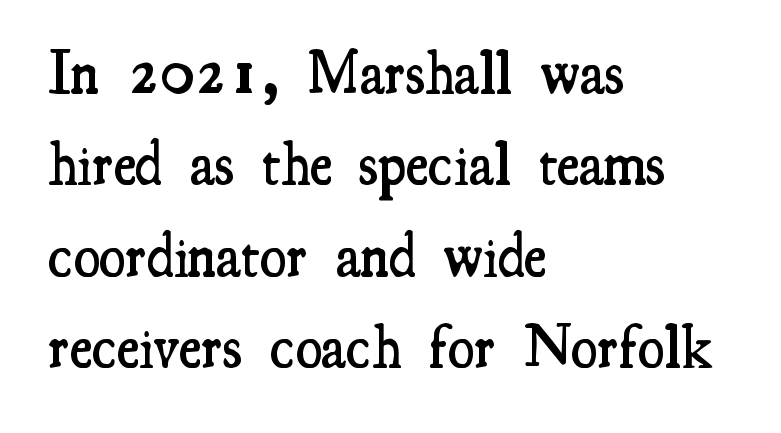
The baseline area is clear. A classic flush-left, rag-right setting is used for this passage. Ascenders rise straight up at ninety degrees. A somewhat darkened texture: the type is semibold rather than bold. The designer left line spacing at the default.
